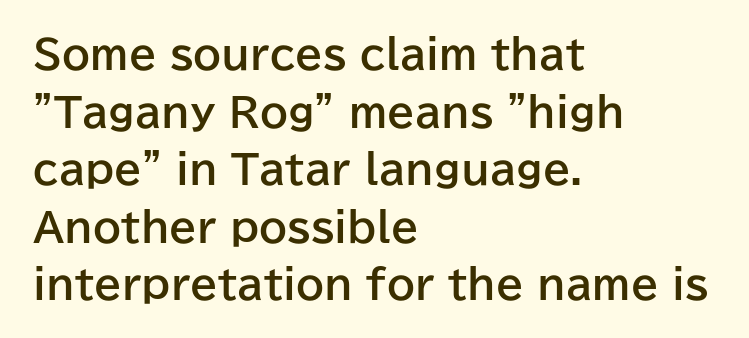
The image shows 40 px bold sans-serif type, upright; set left-aligned, normal line spacing (1.44x), normal letter spacing, not underlined; low stroke contrast and a medium x-height.
